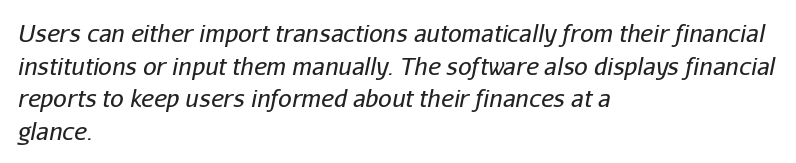
Leading matches the norm, producing a regular column. The compositor pushed each line to the left boundary. Anything drawn beneath the words? Only blank space. On a weight scale, this lands at 450 or below. What stands out about the letter spacing? Nothing — it is the standard amount. Emphasis-style slanted type is in use.
